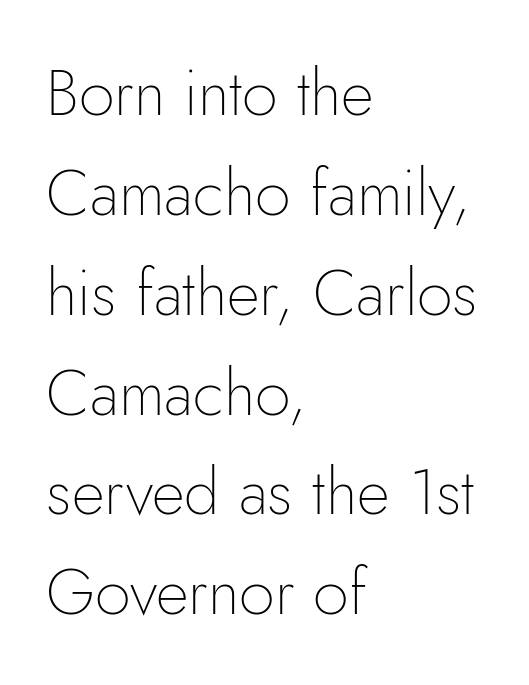
Is this a sans? Yes — the strokes have no serifs. The specimen reads as upright at a glance. The lines in this sample share a left origin and differ only in where they stop. Is the type heavy? It reads as light-to-regular instead. Successive baselines arrive at the customary interval. Think of a printed novel: that variable character pitch is what you see here.
